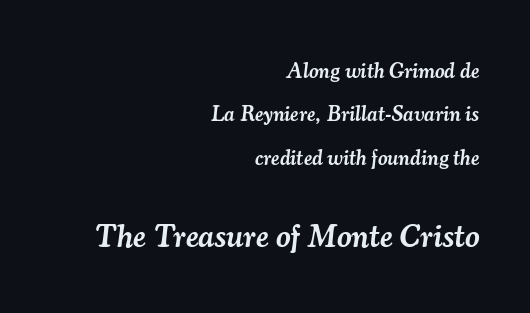
The image shows 32 px semibold serif type, italic (leaning right); set right-aligned, loose line spacing (2.07x), normal letter spacing, not underlined; the second (bottom) block is 1.52x larger; medium stroke contrast and a small x-height.
